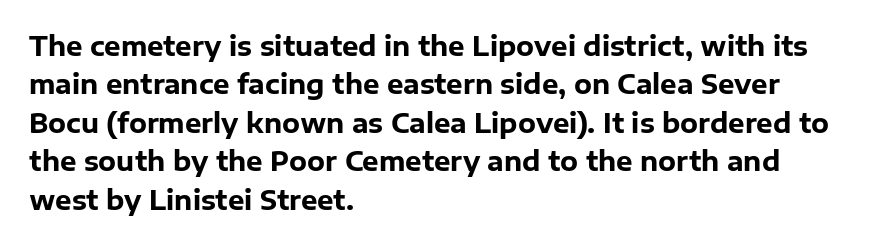
Q: Is the text bold? A: Yes.
Q: Is the text italic (slanted)? A: No, it is upright.
Q: Is the text underlined? A: No.
Q: How is the paragraph aligned? A: Left-aligned.
Q: Is the spacing between letters normal or unusually wide? A: Normal.
Q: Is the spacing between lines tight, normal or loose? A: Normal.
